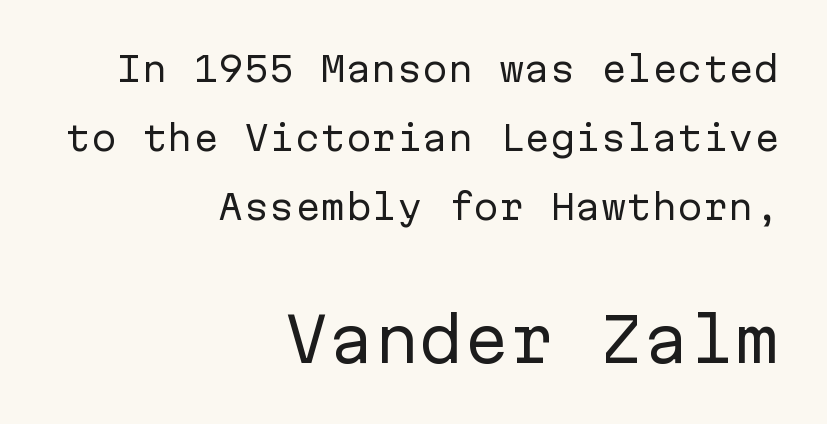
Does the type have serifs? No, each stem ends abruptly. The paragraph shown leans on its right margin. Weight: in the light-to-regular range. Compared with typical paragraphs, the rows here are farther apart.
